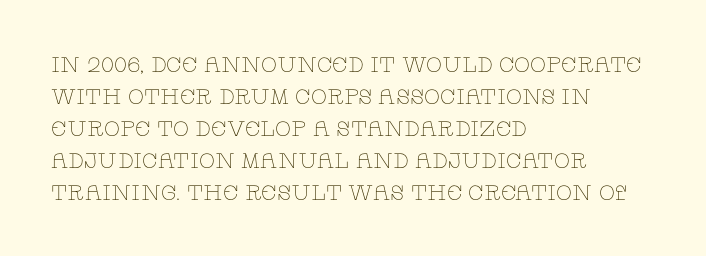
{"italic": "no", "bold": "no", "underline": "no", "align": "left", "line_spacing": "normal", "line_spacing_ratio": 1.52, "letter_spacing": "normal", "letter_spacing_em": 0.0, "glyph_px": 21}
